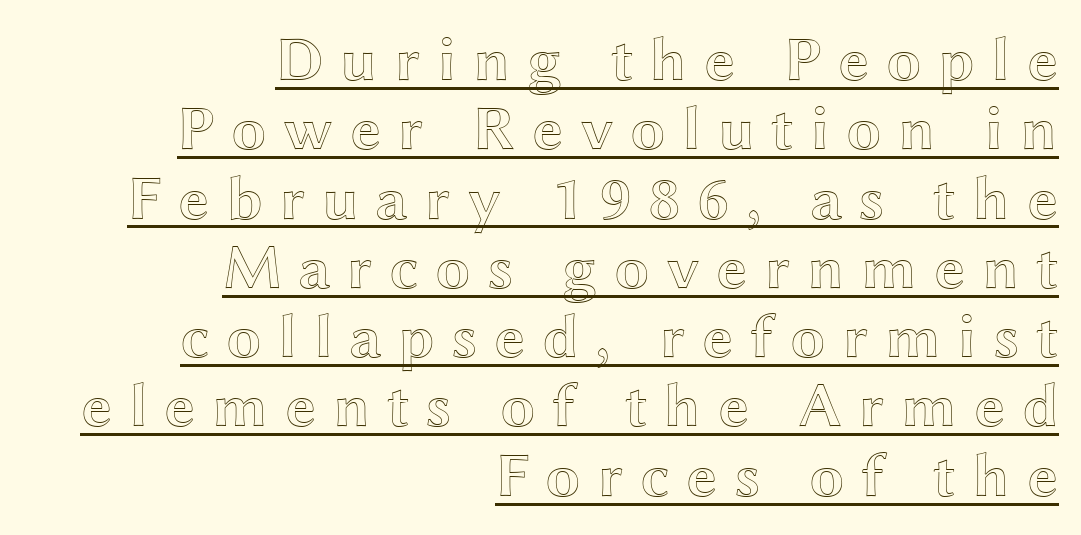
A baseline rule has been typeset under these characters. The letterforms stand isolated, each surrounded by extra space. This sample has the flowing, uneven cadence of proportional lettering. What's the leading like? Squeezed, with rows nearly overlapping.
